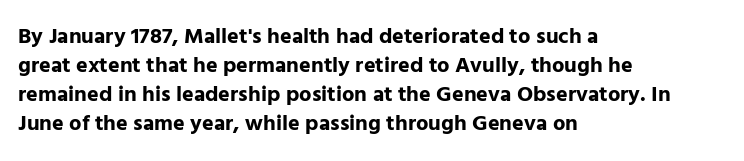
I'd describe the lettering as bold — thick and assertive. Line starts are locked; line ends wander. Nope, not italic — everything's standing straight. Only glyphs here, with clear space below each row.
